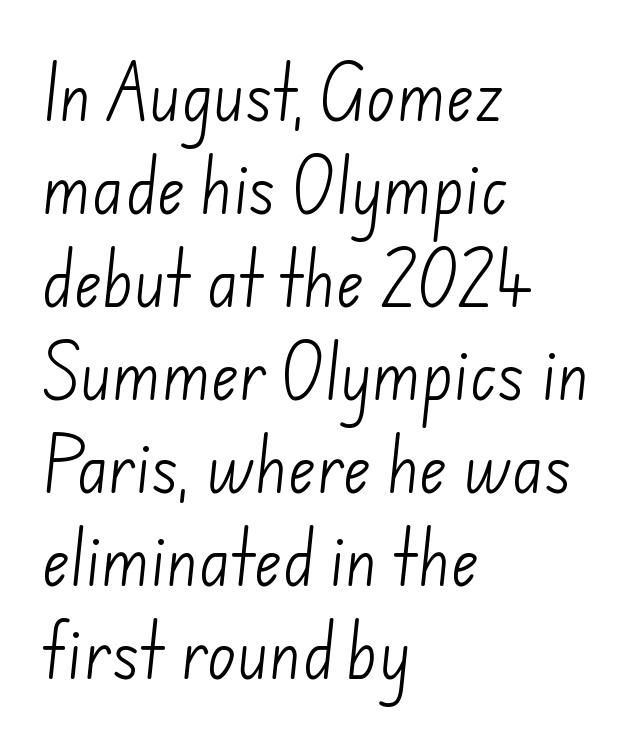
Q: Is the text bold? A: No.
Q: Is the typeface a serif or a sans-serif typeface? A: Sans-serif.
Q: Is the text underlined? A: No.
Q: How is the paragraph aligned? A: Left-aligned.
Q: Is the spacing between letters normal or unusually wide? A: Normal.
Q: Is the spacing between lines tight, normal or loose? A: Normal.
Q: Width (condensed, normal, or wide)? A: Normal.
Q: Stroke contrast? A: Low.
Q: x-height? A: Small.
Q: Monospaced? A: No.
